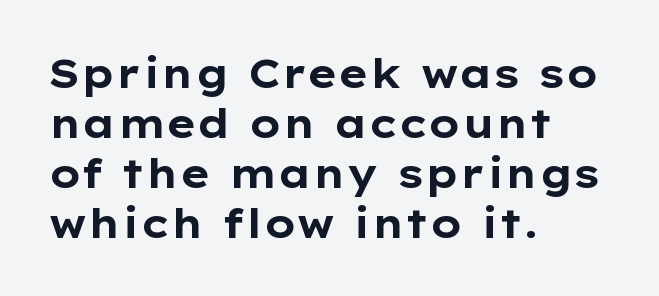
Q: Is the text bold? A: Yes.
Q: Is the text italic (slanted)? A: No, it is upright.
Q: Is the typeface a serif or a sans-serif typeface? A: Sans-serif.
Q: Is the text underlined? A: No.
Q: How is the paragraph aligned? A: Left-aligned.
Q: Is the spacing between letters normal or unusually wide? A: Normal.
Q: Is the spacing between lines tight, normal or loose? A: Normal.
Q: Width (condensed, normal, or wide)? A: Wide.
Q: Stroke contrast? A: Low.
Q: x-height? A: Medium.
Q: Monospaced? A: No.
